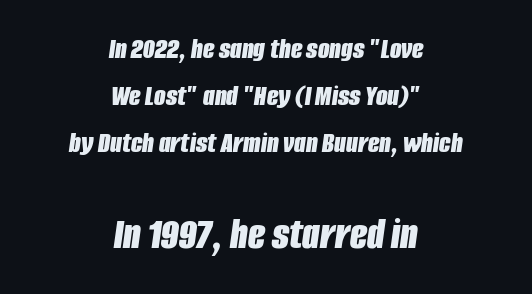
A centered setting, common on invitations and titles, is used for this passage. What weight is shown? A full bold with thick strokes. The vertical gap from one line to the next is medium. The face used here has a pronounced slope to its letters. Looks like regular typesetting: each glyph gets only the width it needs. Letter spacing: default.
